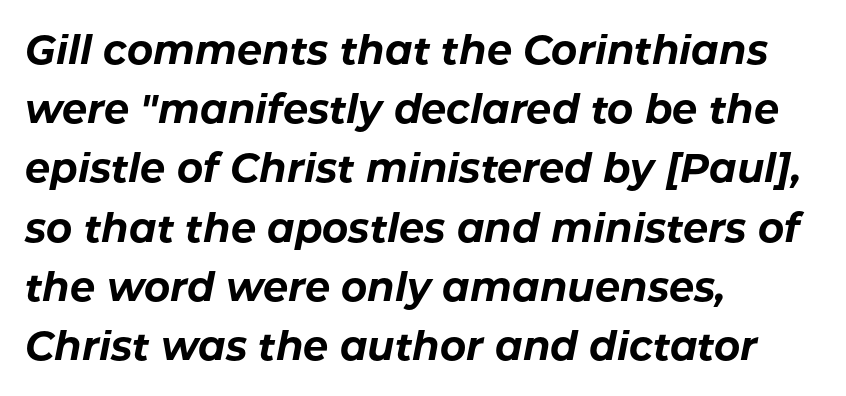
{"italic": "yes", "lean": "right", "slant_degrees": 11, "bold": "yes", "weight": "bold", "width": "normal", "stroke_contrast": "low", "x_height": "medium", "monospaced": "no", "underline": "no", "align": "left", "line_spacing": "normal", "line_spacing_ratio": 1.48, "letter_spacing": "normal", "letter_spacing_em": 0.0, "glyph_px": 40}
